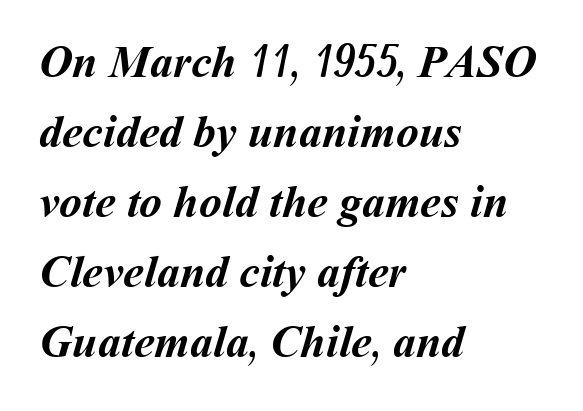
The passage shown is typed in a proportional face where columns would drift. Every row of glyphs begins at an identical x-position on the left. Decoration check: the copy has no underline. What stands out about the letter spacing? Nothing — it is the standard amount. How would I describe the line gaps? Plain and ordinary. Notice how thick the strokes are: this is what a full bold looks like.
